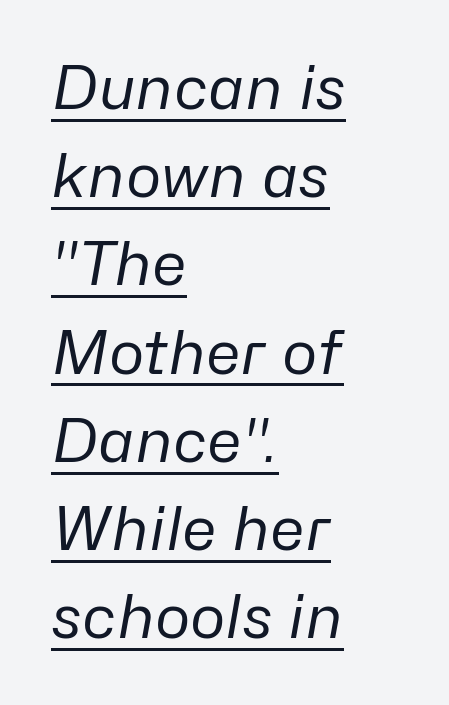
Q: Is the text bold? A: No.
Q: Is the text italic (slanted)? A: Yes, it leans right by about 10 degrees.
Q: Is the text underlined? A: Yes.
Q: How is the paragraph aligned? A: Left-aligned.
Q: Is the spacing between letters normal or unusually wide? A: Normal.
Q: Is the spacing between lines tight, normal or loose? A: Normal.
Q: Width (condensed, normal, or wide)? A: Normal.
Q: Stroke contrast? A: Low.
Q: x-height? A: Medium.
Q: Monospaced? A: No.
